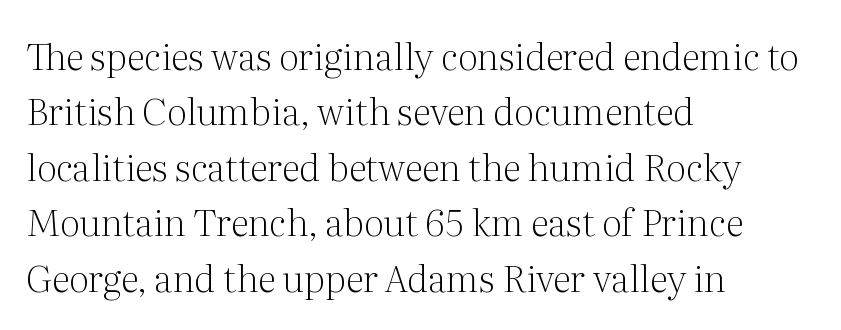
Does the type have serifs? Yes, each stem ends in a small foot. It's the straight-up-and-down kind of type. The rendering keeps characters at their native spacing. Bare-footed words on every line.
